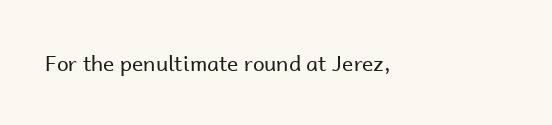
Unmarked baselines from the first word to the last. A typesetter would call this zero additional tracking. The letters look calm and open, with moderate or lighter stems. Caption: multi-line text, flush left, ragged right. This sample uses an upright cut, with every glyph sitting square on the baseline.
